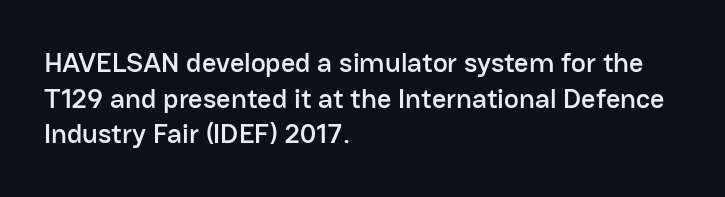
Q: Is the text italic (slanted)? A: No, it is upright.
Q: Is the typeface a serif or a sans-serif typeface? A: Sans-serif.
Q: Is the text underlined? A: No.
Q: How is the paragraph aligned? A: Left-aligned.
Q: Is the spacing between letters normal or unusually wide? A: Normal.
Q: Is the spacing between lines tight, normal or loose? A: Normal.
Q: Width (condensed, normal, or wide)? A: Normal.
Q: Stroke contrast? A: Low.
Q: x-height? A: Medium.
Q: Monospaced? A: No.
